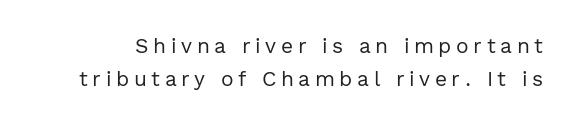
{"italic": "no", "bold": "no", "underline": "no", "line_spacing": "normal", "line_spacing_ratio": 1.59, "letter_spacing": "wide", "letter_spacing_em": 0.22, "glyph_px": 21}
